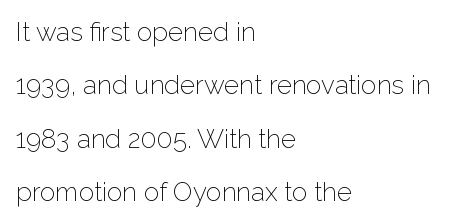
Think standard paragraph weight, or any step lighter than that. Summary of vertical rhythm: relaxed, with wide interline spacing. Leftover space on each line is placed entirely after the last word. Unmarked baselines from the first word to the last. Characters follow at the spacing the type designer built in.
